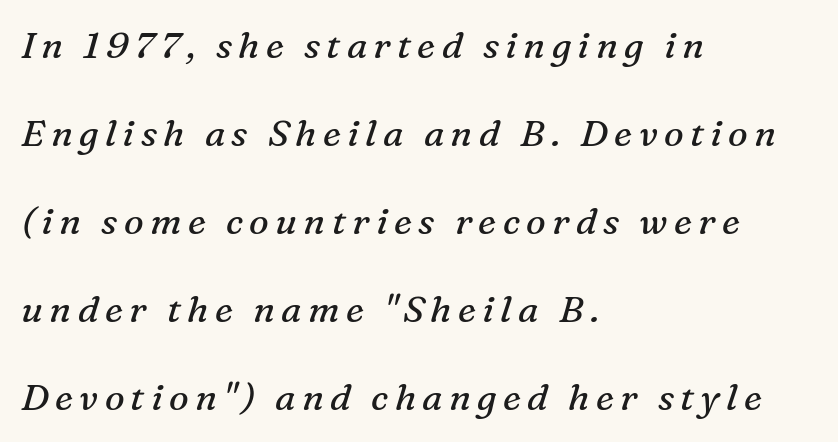
Q: Is the text bold? A: No.
Q: Is the text italic (slanted)? A: Yes, it leans right by about 16 degrees.
Q: Is the typeface a serif or a sans-serif typeface? A: Serif.
Q: Is the text underlined? A: No.
Q: How is the paragraph aligned? A: Left-aligned.
Q: Is the spacing between lines tight, normal or loose? A: Loose.
Q: Width (condensed, normal, or wide)? A: Normal.
Q: Stroke contrast? A: Medium.
Q: x-height? A: Medium.
Q: Monospaced? A: No.
